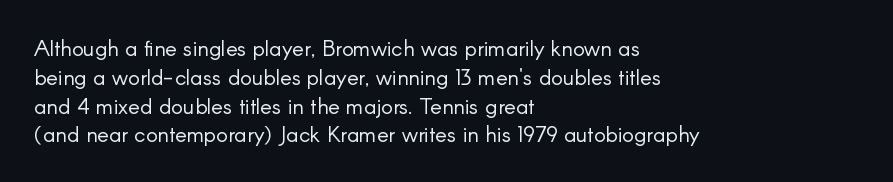
The image shows 22 px text type, upright; set left-aligned, normal line spacing (1.31x), normal letter spacing, not underlined.
